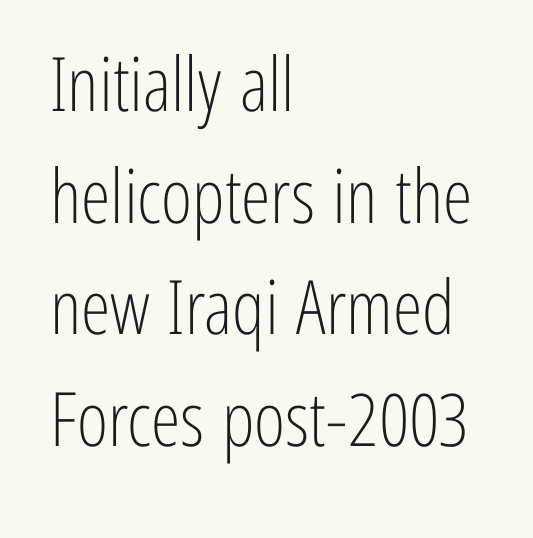
Q: Is the text bold? A: No.
Q: Is the text italic (slanted)? A: No, it is upright.
Q: Is the typeface a serif or a sans-serif typeface? A: Sans-serif.
Q: Is the text underlined? A: No.
Q: How is the paragraph aligned? A: Left-aligned.
Q: Is the spacing between letters normal or unusually wide? A: Normal.
Q: Is the spacing between lines tight, normal or loose? A: Normal.
Q: Width (condensed, normal, or wide)? A: Condensed.
Q: Stroke contrast? A: Low.
Q: x-height? A: Medium.
Q: Monospaced? A: No.
